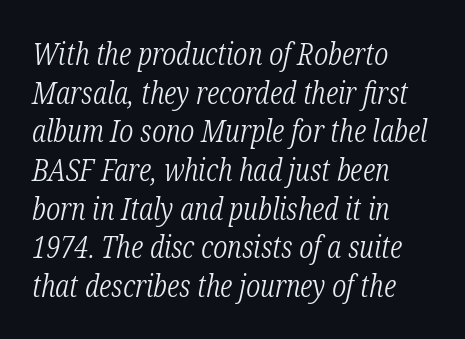
The image shows 30 px light, condensed serif type, italic (leaning right); set left-aligned, normal line spacing (1.29x), normal letter spacing, not underlined; low stroke contrast and a medium x-height.
